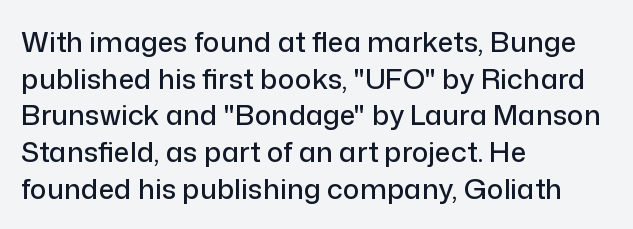
{"serif": "no", "italic": "no", "width": "normal", "stroke_contrast": "low", "x_height": "medium", "monospaced": "no", "underline": "no", "align": "left", "line_spacing": "normal", "line_spacing_ratio": 1.31, "letter_spacing": "normal", "letter_spacing_em": 0.0, "glyph_px": 28}
